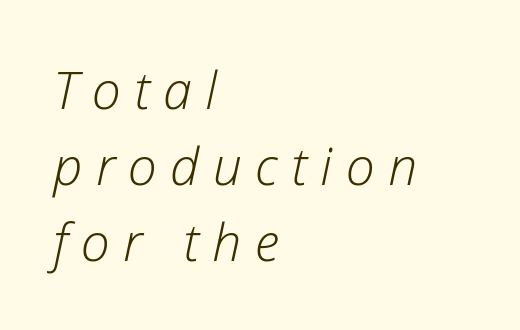
Italic? Definitely — the glyphs are oblique. The weight would be labelled regular, book, light, or lighter still. These lines sit exactly where default settings would place them. A typesetter would call this proportional, since set widths differ per character. Layout note: lines flush left.
